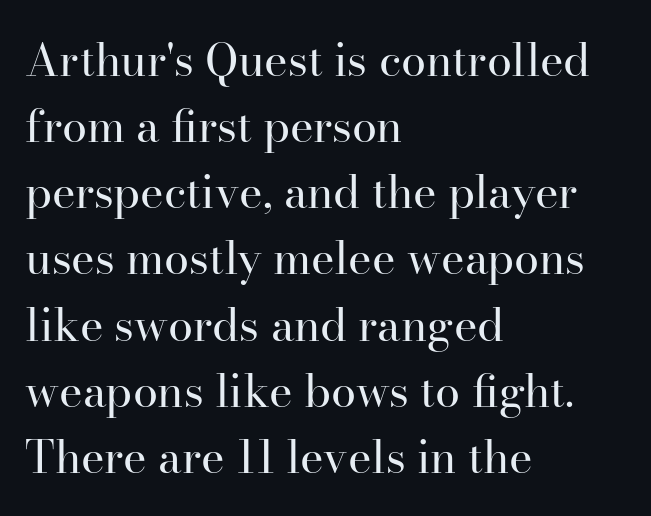
The image shows 45 px regular-weight serif type, upright; set left-aligned, normal line spacing (1.47x), normal letter spacing, not underlined; high stroke contrast and a small x-height.
